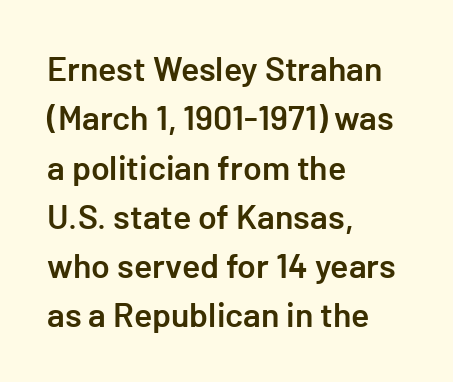
The image shows 34 px semibold sans-serif type, upright; set left-aligned, normal line spacing (1.45x), normal letter spacing, not underlined; low stroke contrast and a medium x-height.
